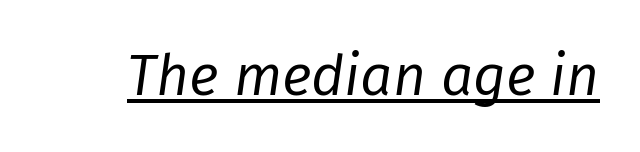
The image shows 57 px regular-weight type, italic (leaning right); set normal letter spacing, underlined; low stroke contrast and a medium x-height.
